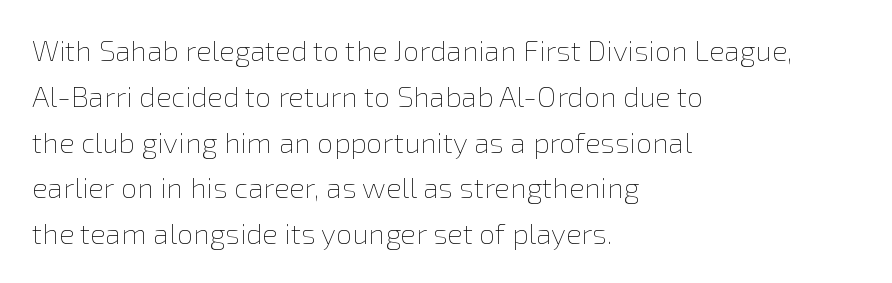
The image shows 29 px thin type, upright; set left-aligned, normal line spacing (1.58x), normal letter spacing, not underlined; low stroke contrast and a medium x-height.
